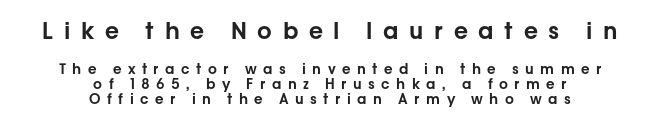
The image shows 23 px text type, upright; set centered, tight line spacing (1.08x), unusually wide letter spacing (+0.46 em), not underlined; the first (top) block is 1.64x larger.
